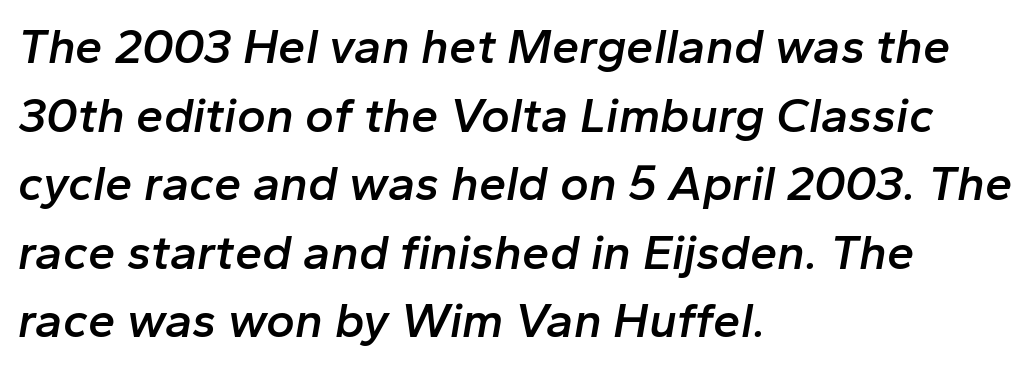
These lines sit exactly where default settings would place them. Do the characters align in a grid? No, the font is proportional. The lines in this sample share a left origin and differ only in where they stop. Rendered with sloped, italic letterforms.
